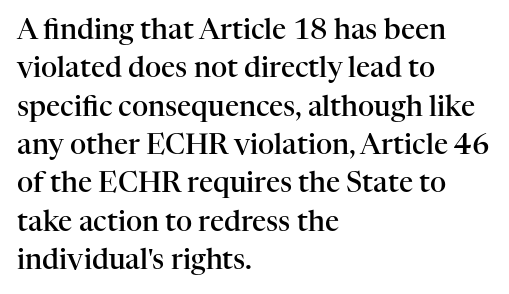
Every letter is mildly thick-stroked: semibold rather than bold. Think of a printed novel: that variable character pitch is what you see here. Vertical spacing — default. Check where the strokes stop: tiny serifs finish them off. The rendering keeps characters at their native spacing.
